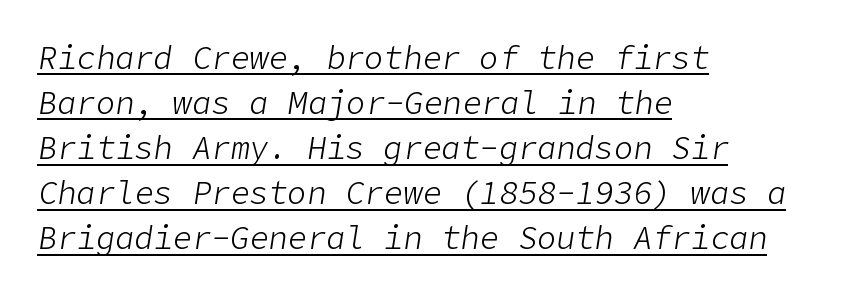
The image shows 32 px light type, italic (leaning right); set left-aligned, normal line spacing (1.41x), normal letter spacing, underlined; low stroke contrast and a medium x-height.
